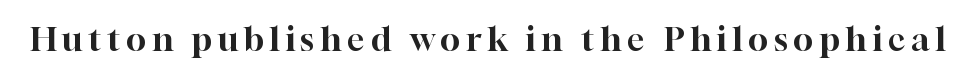
The words here are not underlined. The lettering holds an erect, upright posture throughout. A typesetter would call this proportional, since set widths differ per character. Are there feet on the stems? There are — it's a serif.
